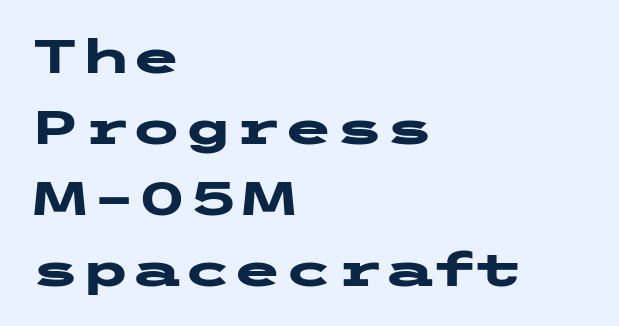
{"serif": "no", "italic": "no", "bold": "yes", "weight": "heavy", "width": "wide", "stroke_contrast": "low", "x_height": "medium", "underline": "no", "align": "left", "line_spacing": "normal", "line_spacing_ratio": 1.54, "letter_spacing": "normal", "letter_spacing_em": 0.0, "glyph_px": 46}
